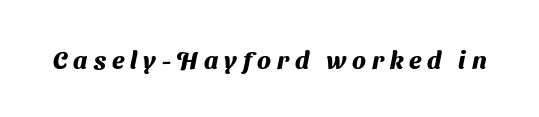
The image shows 25 px bold type; set unusually wide letter spacing (+0.24 em), not underlined.
